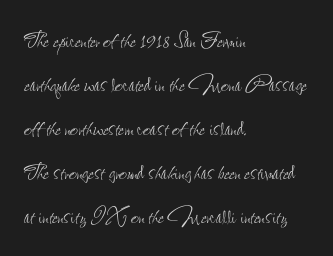
Q: Is the text bold? A: No.
Q: Is the text italic (slanted)? A: Yes.
Q: Is the text underlined? A: No.
Q: How is the paragraph aligned? A: Left-aligned.
Q: Is the spacing between letters normal or unusually wide? A: Normal.
Q: Is the spacing between lines tight, normal or loose? A: Normal.
Q: Width (condensed, normal, or wide)? A: Condensed.
Q: Stroke contrast? A: Low.
Q: x-height? A: Small.
Q: Monospaced? A: No.
